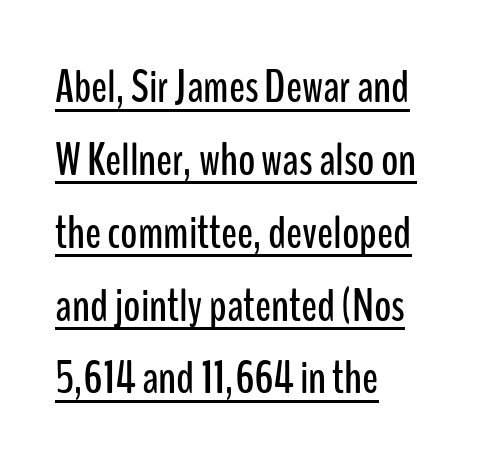
The image shows 47 px condensed sans-serif type, upright; set left-aligned, normal line spacing (1.55x), normal letter spacing, underlined; low stroke contrast and a medium x-height.
